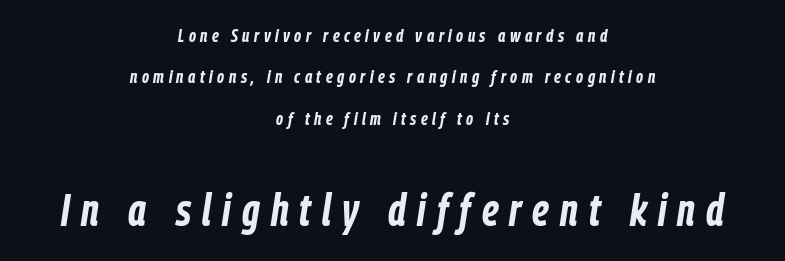
Q: Is the text bold? A: Yes.
Q: Is the text italic (slanted)? A: Yes, it leans right by about 9 degrees.
Q: Is the text underlined? A: No.
Q: How is the paragraph aligned? A: Centered.
Q: Is the spacing between letters normal or unusually wide? A: Unusually wide.
Q: Is the spacing between lines tight, normal or loose? A: Loose.
Q: Which block of text is set in a larger size, the first (top) or the second (bottom)? A: The second (bottom) one.
Q: Width (condensed, normal, or wide)? A: Condensed.
Q: Stroke contrast? A: Low.
Q: x-height? A: Medium.
Q: Monospaced? A: No.
